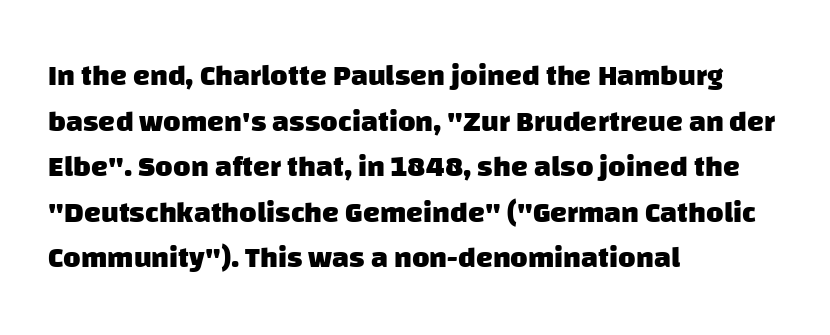
Q: Is the text bold? A: Yes.
Q: Is the typeface a serif or a sans-serif typeface? A: Sans-serif.
Q: Is the text underlined? A: No.
Q: How is the paragraph aligned? A: Left-aligned.
Q: Is the spacing between letters normal or unusually wide? A: Normal.
Q: Is the spacing between lines tight, normal or loose? A: Normal.
Q: Width (condensed, normal, or wide)? A: Normal.
Q: Stroke contrast? A: Low.
Q: x-height? A: Large.
Q: Monospaced? A: No.
